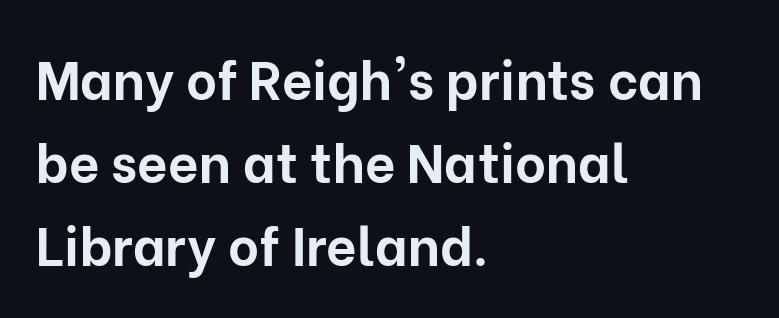
The image shows 53 px bold sans-serif type, upright; set left-aligned, normal line spacing (1.57x), normal letter spacing, not underlined; low stroke contrast and a medium x-height.
